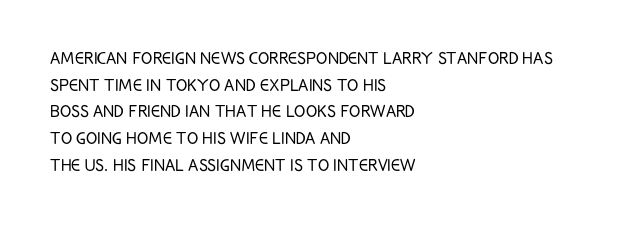
{"italic": "no", "bold": "no", "underline": "no", "align": "left", "line_spacing": "normal", "line_spacing_ratio": 1.27, "letter_spacing": "normal", "letter_spacing_em": 0.0, "glyph_px": 21}
